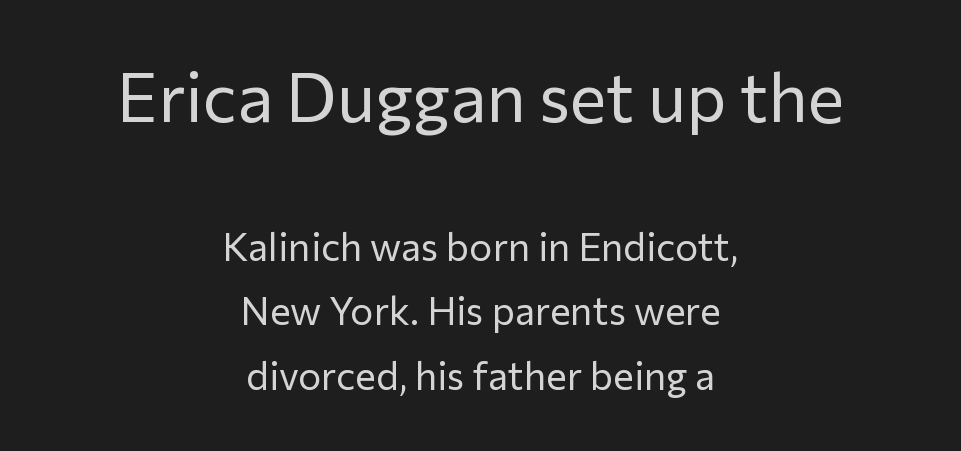
Q: Is the text bold? A: No.
Q: Is the text italic (slanted)? A: No, it is upright.
Q: Is the typeface a serif or a sans-serif typeface? A: Sans-serif.
Q: Is the text underlined? A: No.
Q: How is the paragraph aligned? A: Centered.
Q: Is the spacing between letters normal or unusually wide? A: Normal.
Q: Is the spacing between lines tight, normal or loose? A: Normal.
Q: Which block of text is set in a larger size, the first (top) or the second (bottom)? A: The first (top) one.
Q: Width (condensed, normal, or wide)? A: Normal.
Q: Stroke contrast? A: Low.
Q: x-height? A: Medium.
Q: Monospaced? A: No.
